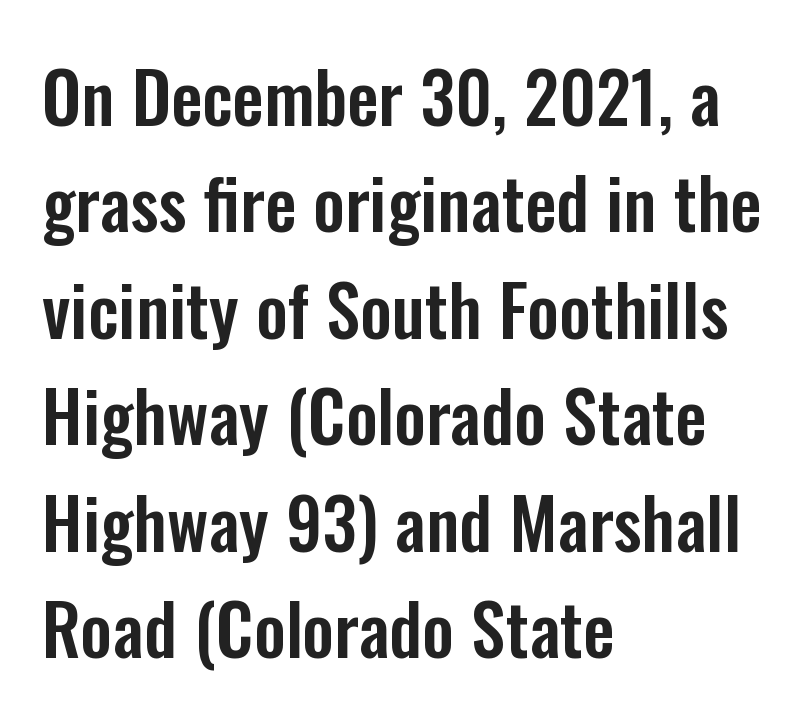
Q: Is the text italic (slanted)? A: No, it is upright.
Q: Is the typeface a serif or a sans-serif typeface? A: Sans-serif.
Q: Is the text underlined? A: No.
Q: How is the paragraph aligned? A: Left-aligned.
Q: Is the spacing between letters normal or unusually wide? A: Normal.
Q: Is the spacing between lines tight, normal or loose? A: Normal.
Q: Width (condensed, normal, or wide)? A: Condensed.
Q: Stroke contrast? A: Low.
Q: x-height? A: Medium.
Q: Monospaced? A: No.
